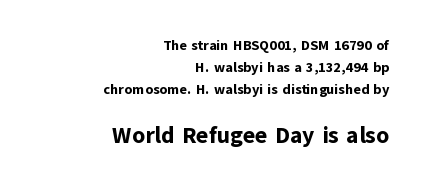
Leftover space on each line is placed entirely before the opening word. The later block is typeset at a bigger size than the earlier block. Words appear dense and cohesive because spacing is normal. This is the regular roman posture of the typeface.
